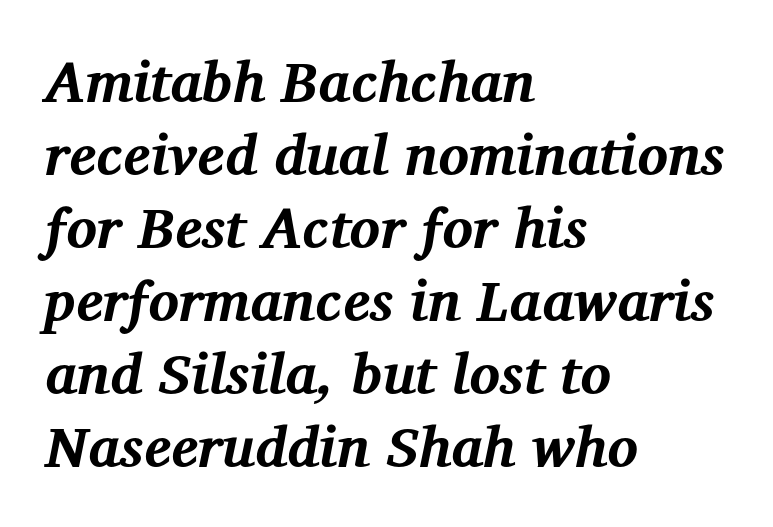
{"serif": "yes", "italic": "yes", "lean": "right", "slant_degrees": 12, "bold": "yes", "weight": "bold", "width": "normal", "stroke_contrast": "medium", "x_height": "medium", "monospaced": "no", "underline": "no", "align": "left", "line_spacing": "normal", "line_spacing_ratio": 1.28, "letter_spacing": "normal", "letter_spacing_em": 0.0, "glyph_px": 57}
